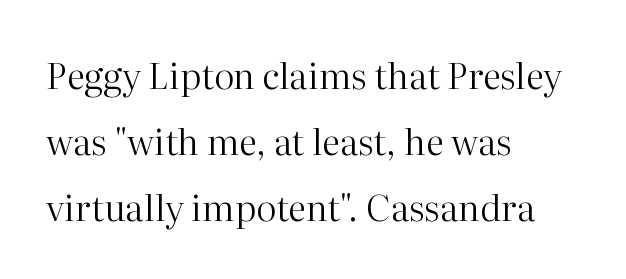
The image shows 36 px regular-weight serif type, upright; set left-aligned, line spacing 1.83x, normal letter spacing, not underlined; high stroke contrast and a medium x-height.
